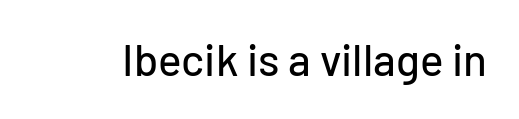
{"serif": "no", "italic": "no", "width": "normal", "stroke_contrast": "low", "x_height": "medium", "monospaced": "no", "underline": "no", "letter_spacing": "normal", "letter_spacing_em": 0.0, "glyph_px": 44}
